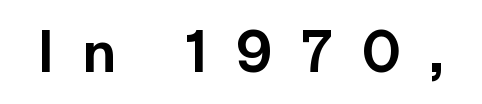
Type without underlining. The specimen reads as upright at a glance. This sample uses a sans-serif face. The face used here is proportionally spaced, like ordinary book or web type.
